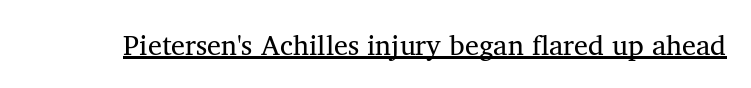
Words appear dense and cohesive because spacing is normal. Does the lettering tilt? It doesn't — this is upright. Decoration check: the copy is underlined. The typesetting does not lean heavy: it is not bold. Looks like regular typesetting: each glyph gets only the width it needs.
